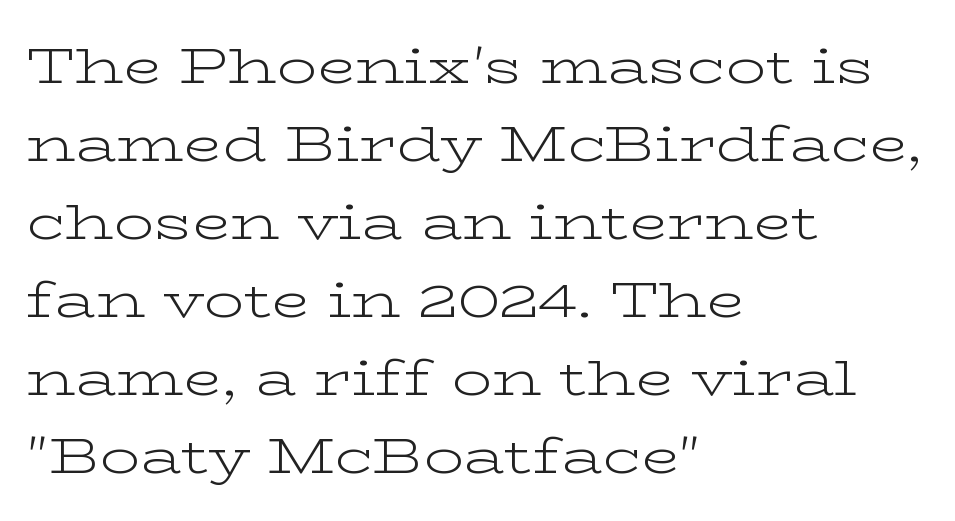
The image shows 50 px light, wide serif type, upright; set left-aligned, normal line spacing (1.56x), normal letter spacing, not underlined; low stroke contrast and a medium x-height.
